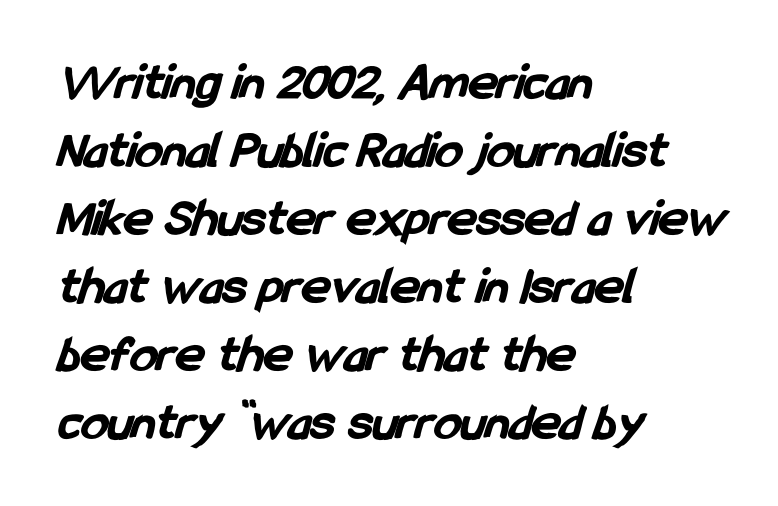
{"serif": "no", "bold": "yes", "weight": "bold", "width": "condensed", "stroke_contrast": "low", "x_height": "medium", "monospaced": "no", "underline": "no", "align": "left", "line_spacing": "normal", "line_spacing_ratio": 1.26, "letter_spacing": "normal", "letter_spacing_em": 0.0, "glyph_px": 54}
